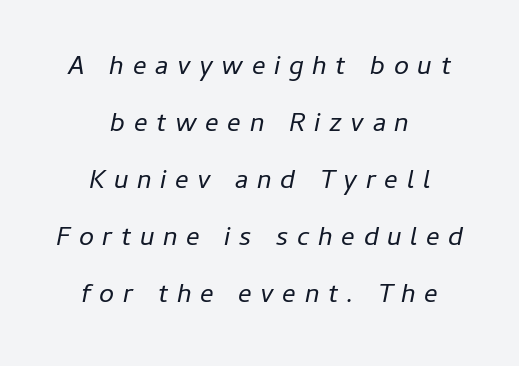
Q: Is the text bold? A: No.
Q: Is the text italic (slanted)? A: Yes, it leans right by about 11 degrees.
Q: Is the text underlined? A: No.
Q: How is the paragraph aligned? A: Centered.
Q: Is the spacing between letters normal or unusually wide? A: Unusually wide.
Q: Is the spacing between lines tight, normal or loose? A: Loose.
